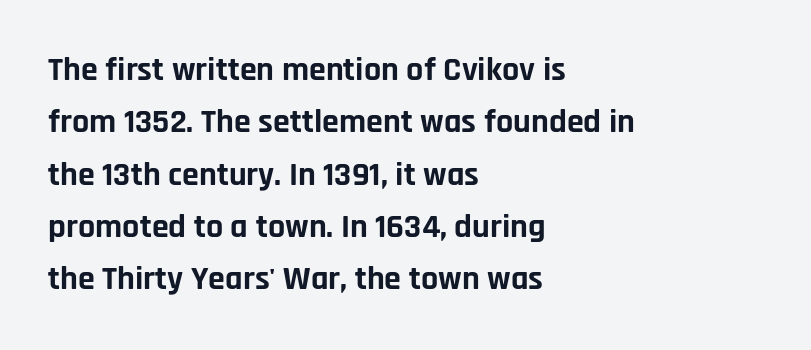
Q: Is the text bold? A: Yes.
Q: Is the text italic (slanted)? A: No, it is upright.
Q: Is the typeface a serif or a sans-serif typeface? A: Sans-serif.
Q: Is the text underlined? A: No.
Q: How is the paragraph aligned? A: Left-aligned.
Q: Is the spacing between letters normal or unusually wide? A: Normal.
Q: Is the spacing between lines tight, normal or loose? A: Normal.
Q: Width (condensed, normal, or wide)? A: Normal.
Q: Stroke contrast? A: Low.
Q: x-height? A: Large.
Q: Monospaced? A: No.
